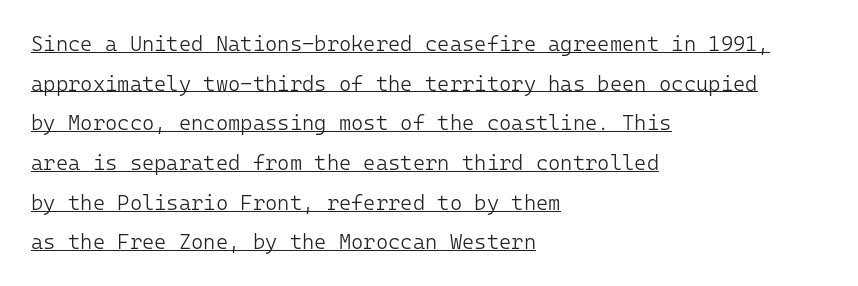
{"italic": "no", "bold": "no", "underline": "yes", "align": "left", "line_spacing_ratio": 1.89, "letter_spacing": "normal", "letter_spacing_em": 0.0, "glyph_px": 21}
